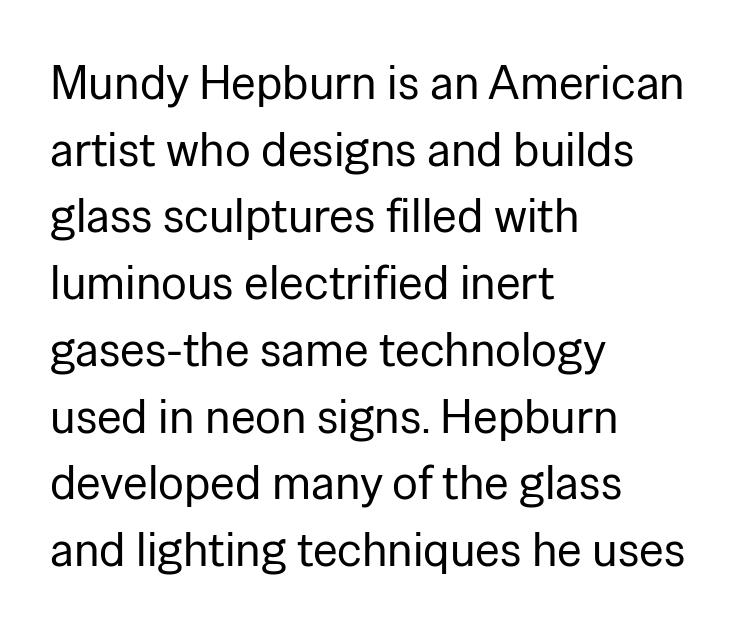
This reads as an unemphasized weight, regular at the heaviest. The space beneath each line is pristine and unruled. Characters remain perfectly vertical along every line. Caption: standard tracking, unaltered. These lines are rendered in a variable-pitch font. Short and long lines alike share a common starting point at left.
